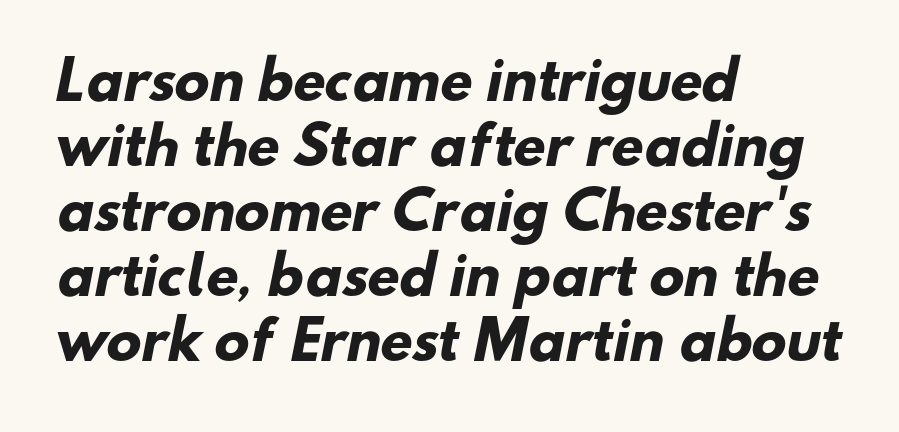
{"serif": "no", "bold": "yes", "weight": "heavy", "width": "normal", "stroke_contrast": "low", "x_height": "small", "monospaced": "no", "underline": "no", "align": "left", "line_spacing": "normal", "line_spacing_ratio": 1.25, "letter_spacing": "normal", "letter_spacing_em": 0.0, "glyph_px": 52}
